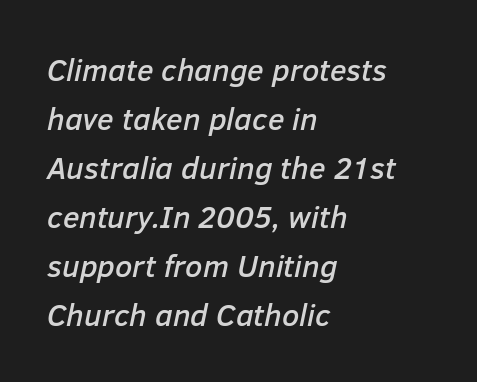
All the whitespace from short lines collects on the right. The strip under each line holds only bare page. The face used here is proportionally spaced, like ordinary book or web type. You can tell it's italic because the verticals aren't actually vertical. Tracking value appears to be zero — textbook default spacing.
